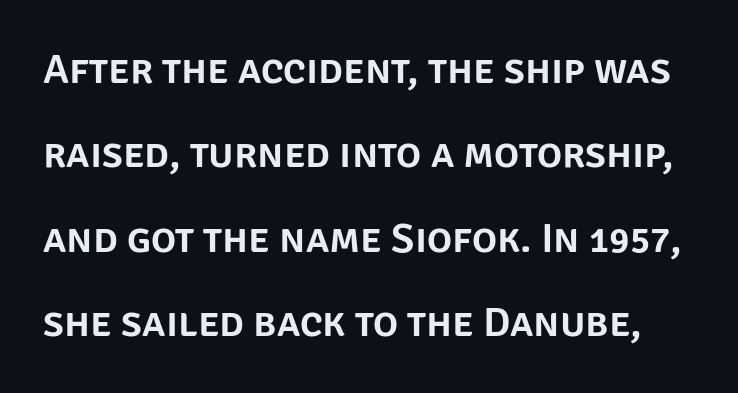
Q: Is the text italic (slanted)? A: No, it is upright.
Q: Is the typeface a serif or a sans-serif typeface? A: Sans-serif.
Q: Is the text underlined? A: No.
Q: Is the spacing between letters normal or unusually wide? A: Normal.
Q: Is the spacing between lines tight, normal or loose? A: Loose.
Q: Width (condensed, normal, or wide)? A: Normal.
Q: Stroke contrast? A: Low.
Q: x-height? A: Large.
Q: Monospaced? A: No.
